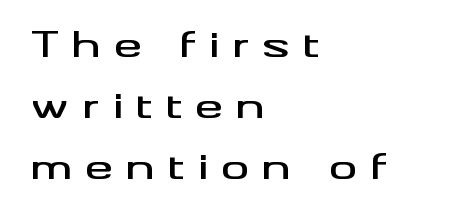
Q: Is the text italic (slanted)? A: No, it is upright.
Q: Is the typeface a serif or a sans-serif typeface? A: Sans-serif.
Q: Is the text underlined? A: No.
Q: How is the paragraph aligned? A: Left-aligned.
Q: Is the spacing between letters normal or unusually wide? A: Unusually wide.
Q: Width (condensed, normal, or wide)? A: Wide.
Q: Stroke contrast? A: Medium.
Q: x-height? A: Small.
Q: Monospaced? A: No.
